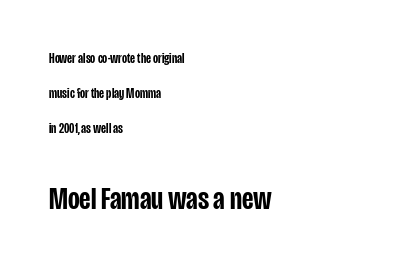
The zone under the glyphs is completely vacant. The ragged edge is on the right, which tells us the setting is flush left. The vertical gap from one line to the next is large. Weight check: semibold — heavier than regular, not quite bold. In terms of posture, this sample is upright. The face used here is rendered with its standard letterfit.
